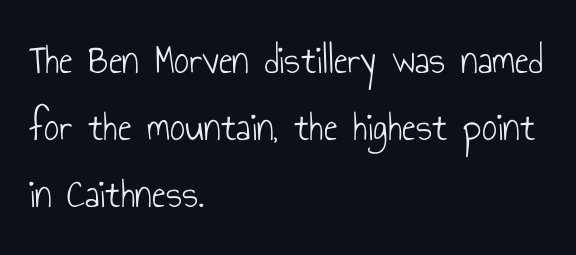
Q: Is the text bold? A: No.
Q: Is the text italic (slanted)? A: No, it is upright.
Q: Is the typeface a serif or a sans-serif typeface? A: Sans-serif.
Q: Is the text underlined? A: No.
Q: How is the paragraph aligned? A: Left-aligned.
Q: Is the spacing between letters normal or unusually wide? A: Normal.
Q: Is the spacing between lines tight, normal or loose? A: Normal.
Q: Width (condensed, normal, or wide)? A: Condensed.
Q: Stroke contrast? A: Low.
Q: x-height? A: Small.
Q: Monospaced? A: No.
